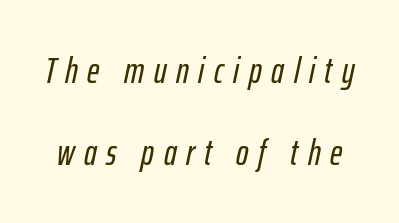
Q: Is the text italic (slanted)? A: Yes, it leans right by about 12 degrees.
Q: Is the text underlined? A: No.
Q: Is the spacing between letters normal or unusually wide? A: Unusually wide.
Q: Is the spacing between lines tight, normal or loose? A: Loose.
Q: Width (condensed, normal, or wide)? A: Condensed.
Q: Stroke contrast? A: Low.
Q: x-height? A: Medium.
Q: Monospaced? A: No.
